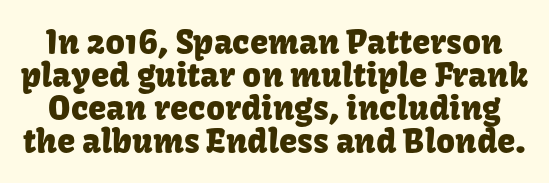
A clean baseline with only descenders dipping below it. Proportional: the letters do not fall into vertical columns. The text was rendered using a sans face with plain stroke endings. Caption: standard tracking, unaltered. The block of text is dense from top to bottom, with scant space between rows.
